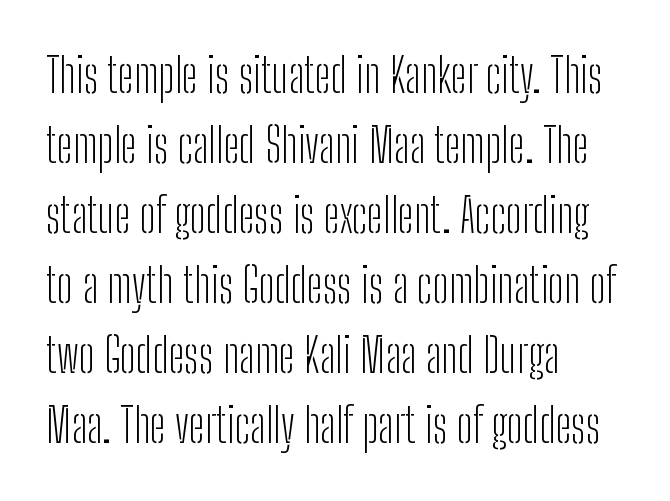
{"serif": "no", "italic": "no", "bold": "no", "weight": "light", "width": "condensed", "stroke_contrast": "low", "x_height": "medium", "monospaced": "no", "underline": "no", "align": "left", "line_spacing": "normal", "line_spacing_ratio": 1.49, "letter_spacing": "normal", "letter_spacing_em": 0.0, "glyph_px": 47}
